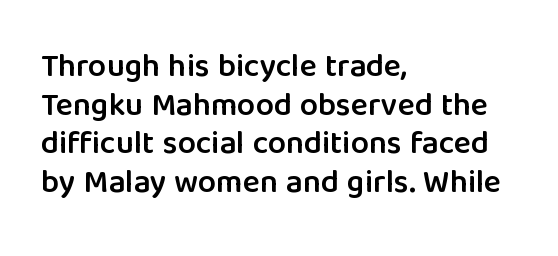
The image shows 32 px semibold sans-serif type, upright; set left-aligned, line spacing 1.21x, normal letter spacing, not underlined; low stroke contrast and a medium x-height.
